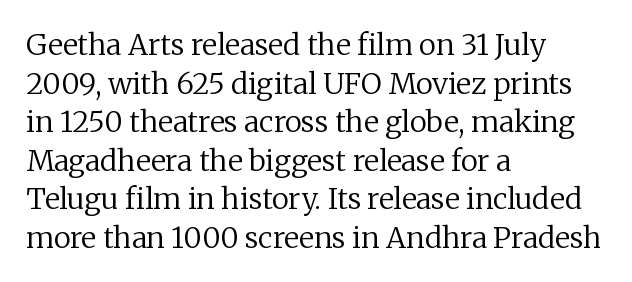
Q: Is the text bold? A: No.
Q: Is the text italic (slanted)? A: No, it is upright.
Q: Is the typeface a serif or a sans-serif typeface? A: Serif.
Q: Is the text underlined? A: No.
Q: How is the paragraph aligned? A: Left-aligned.
Q: Is the spacing between letters normal or unusually wide? A: Normal.
Q: Is the spacing between lines tight, normal or loose? A: Normal.
Q: Width (condensed, normal, or wide)? A: Normal.
Q: Stroke contrast? A: Low.
Q: x-height? A: Medium.
Q: Monospaced? A: No.
